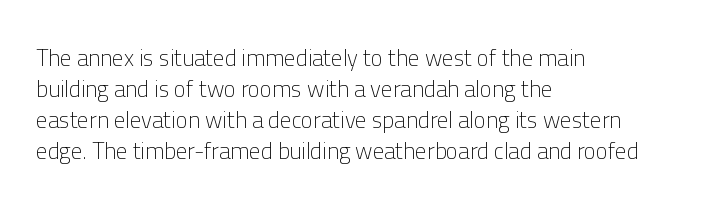
The image shows 23 px text type, upright; set left-aligned, normal line spacing (1.35x), normal letter spacing, not underlined.
